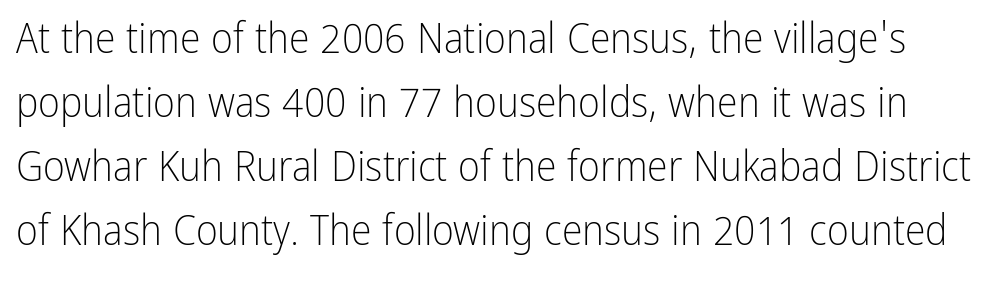
The passage shown is typeset with a sans-serif family. The strip under each line holds only bare page. These lines are rendered in a variable-pitch font. The horizontal fit of the characters is conventional and even. Weight: regular or lighter. Every character sits straight up, as roman type does.
